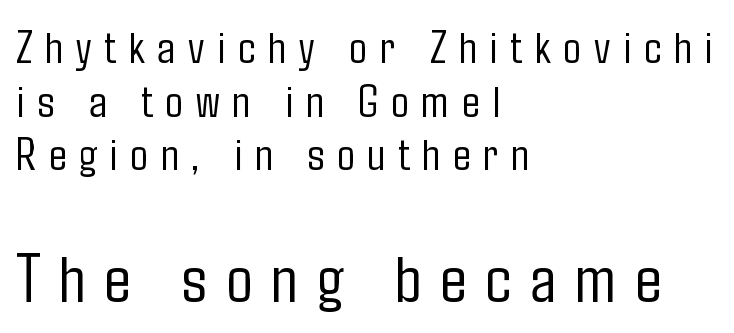
The image shows 70 px light, condensed sans-serif type, upright; set left-aligned, tight line spacing (1.14x), unusually wide letter spacing (+0.27 em), not underlined; the second (bottom) block is 1.49x larger; low stroke contrast and a medium x-height.
